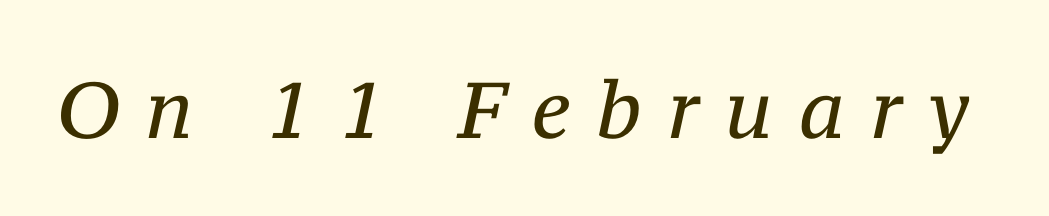
{"serif": "yes", "italic": "yes", "lean": "right", "slant_degrees": 12, "bold": "no", "weight": "regular", "width": "normal", "stroke_contrast": "medium", "x_height": "medium", "monospaced": "no", "underline": "no", "letter_spacing": "wide", "letter_spacing_em": 0.32, "glyph_px": 79}
